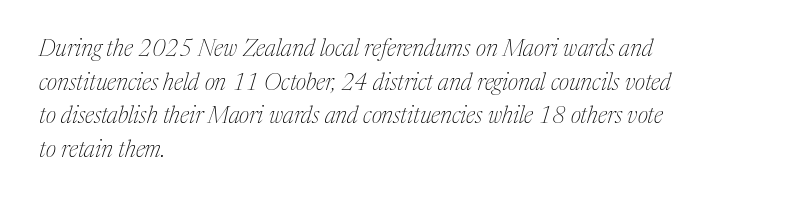
The image shows 23 px text type, italic (leaning right); set left-aligned, normal line spacing (1.46x), normal letter spacing, not underlined.
